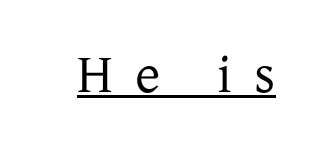
Students, note that the glyphs here are deliberately spaced far apart. Bold? No — there's no thickening of the strokes. You can see a thin bar hugging the bottom of the glyphs. You can tell it's not italic because the verticals are truly vertical. The passage shown is typed in a proportional face where columns would drift. Letterform terminals end in serifs throughout the passage.
